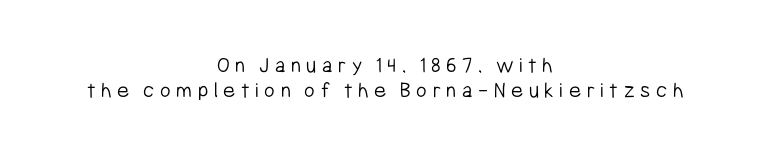
{"italic": "no", "bold": "no", "underline": "no", "align": "center", "line_spacing": "tight", "line_spacing_ratio": 1.08, "letter_spacing": "wide", "letter_spacing_em": 0.24, "glyph_px": 23}
